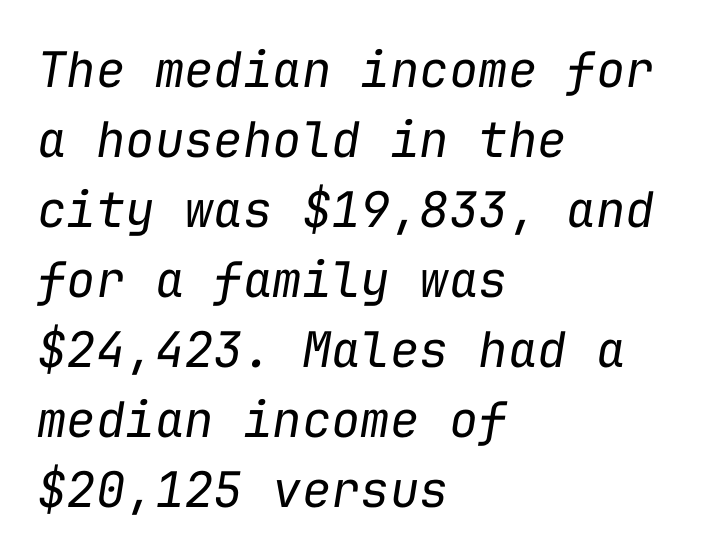
{"italic": "yes", "lean": "right", "slant_degrees": 9, "bold": "no", "weight": "regular", "width": "normal", "stroke_contrast": "low", "x_height": "medium", "monospaced": "yes", "underline": "no", "align": "left", "line_spacing": "normal", "line_spacing_ratio": 1.43, "letter_spacing": "normal", "letter_spacing_em": 0.0, "glyph_px": 49}
